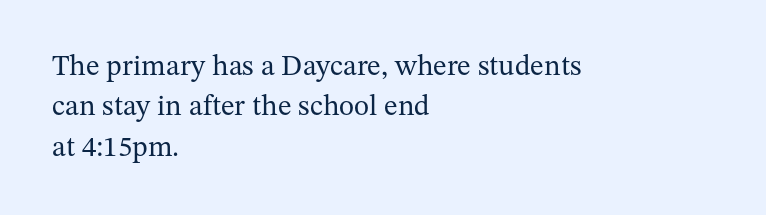
Just letters on the line, the space beneath them empty. Each word holds together tightly as a unit, with standard inter-letter gaps. These lines are rendered in a variable-pitch font. What's the leading like? Ordinary, nothing unusual. Stem width sits at or under what a default text font uses.
